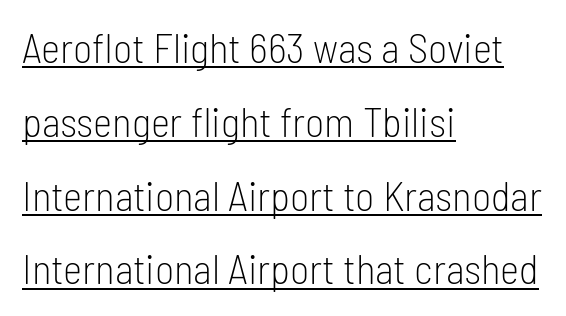
The image shows 41 px light, condensed sans-serif type, upright; set left-aligned, line spacing 1.8x, normal letter spacing, underlined; low stroke contrast and a medium x-height.
